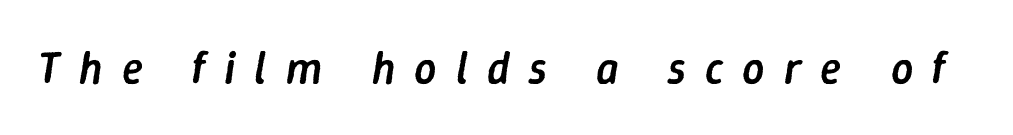
Q: Is the text bold? A: Semi-bold.
Q: Is the text italic (slanted)? A: Yes, it leans right by about 9 degrees.
Q: Is the text underlined? A: No.
Q: Is the spacing between letters normal or unusually wide? A: Unusually wide.
Q: Width (condensed, normal, or wide)? A: Normal.
Q: Stroke contrast? A: Low.
Q: x-height? A: Medium.
Q: Monospaced? A: No.
